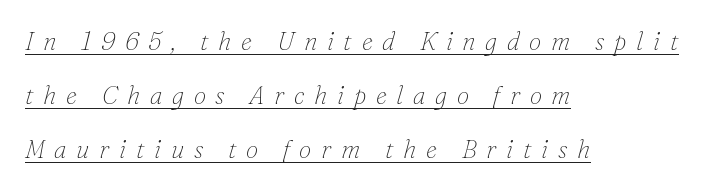
The image shows 25 px text type, italic (leaning right); set left-aligned, loose line spacing (2.16x), unusually wide letter spacing (+0.39 em), underlined.
